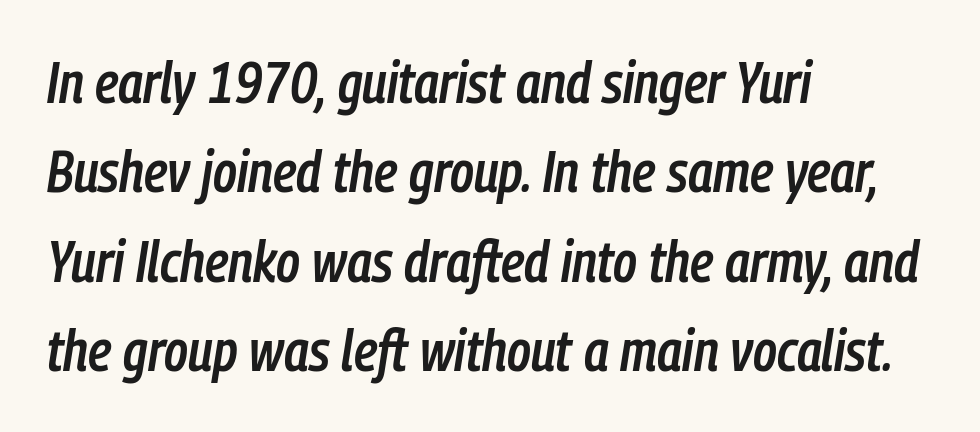
{"italic": "yes", "lean": "right", "slant_degrees": 9, "bold": "semi", "weight": "semibold", "width": "condensed", "stroke_contrast": "low", "x_height": "medium", "monospaced": "no", "underline": "no", "align": "left", "line_spacing": "normal", "line_spacing_ratio": 1.57, "letter_spacing": "normal", "letter_spacing_em": 0.0, "glyph_px": 57}
